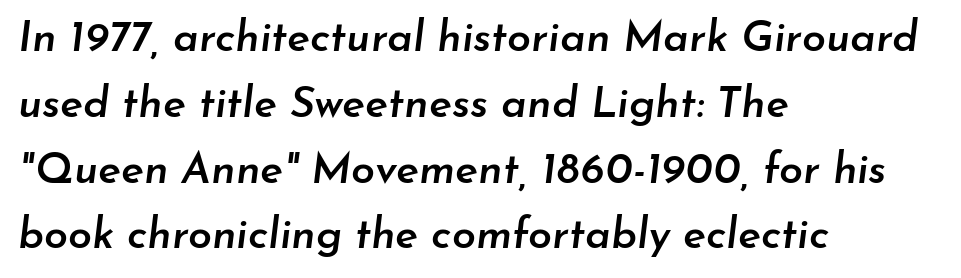
Q: Is the text bold? A: Semi-bold.
Q: Is the text italic (slanted)? A: Yes, it leans right by about 7 degrees.
Q: Is the text underlined? A: No.
Q: How is the paragraph aligned? A: Left-aligned.
Q: Is the spacing between letters normal or unusually wide? A: Normal.
Q: Is the spacing between lines tight, normal or loose? A: Normal.
Q: Width (condensed, normal, or wide)? A: Normal.
Q: Stroke contrast? A: Low.
Q: x-height? A: Small.
Q: Monospaced? A: No.
